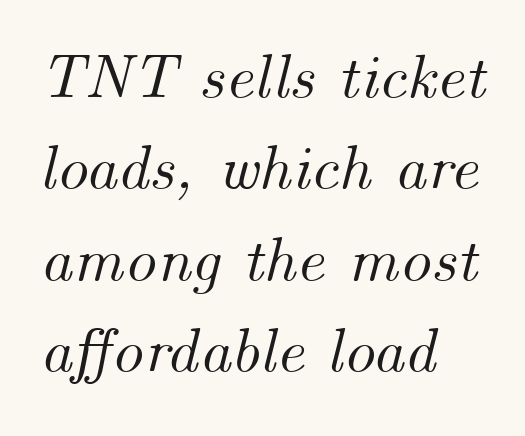
Q: Is the text italic (slanted)? A: Yes, it leans right by about 14 degrees.
Q: Is the text underlined? A: No.
Q: How is the paragraph aligned? A: Left-aligned.
Q: Is the spacing between letters normal or unusually wide? A: Normal.
Q: Is the spacing between lines tight, normal or loose? A: Normal.
Q: Width (condensed, normal, or wide)? A: Normal.
Q: Stroke contrast? A: Medium.
Q: x-height? A: Small.
Q: Monospaced? A: No.
